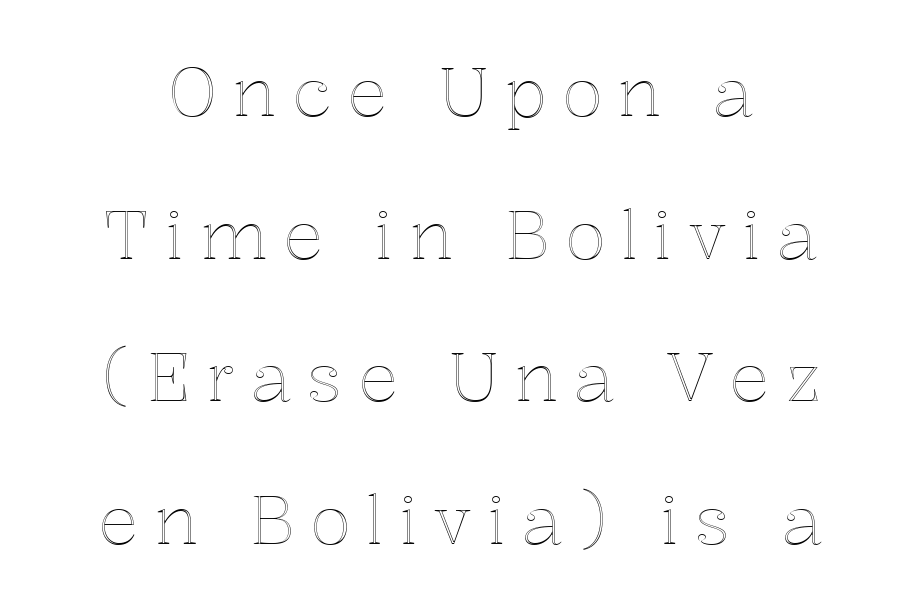
{"italic": "no", "width": "normal", "x_height": "medium", "monospaced": "no", "underline": "no", "line_spacing": "loose", "line_spacing_ratio": 2.13, "letter_spacing": "wide", "letter_spacing_em": 0.23, "glyph_px": 67}
